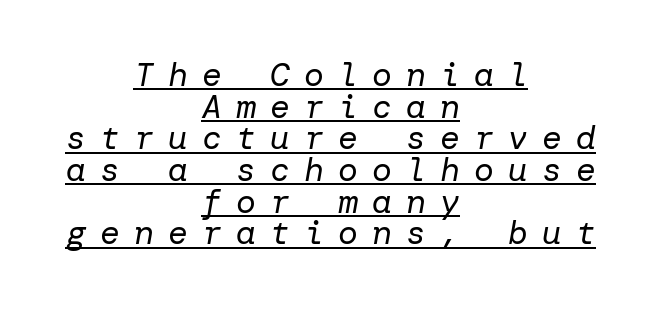
The image shows 33 px regular-weight type, italic (leaning right); set centered, tight line spacing (0.96x), unusually wide letter spacing (+0.43 em), underlined; low stroke contrast and a medium x-height.
